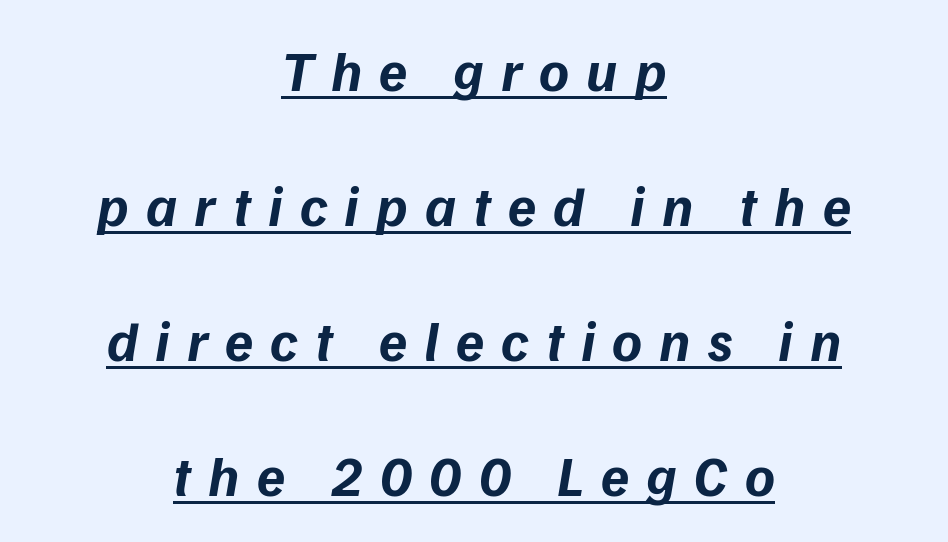
Leading is clearly above the norm, producing a sparse column. Every word sits above its own underline. A typesetter would call this proportional, since set widths differ per character. Compared with typical body copy, the letter spacing here is much looser. Visually the block forms a symmetrical silhouette, jagged on both flanks.
